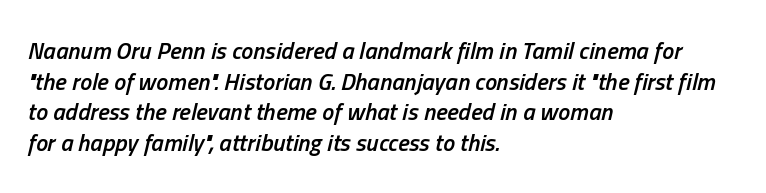
{"italic": "yes", "lean": "right", "slant_degrees": 13, "bold": "semi", "underline": "no", "align": "left", "line_spacing": "normal", "line_spacing_ratio": 1.28, "letter_spacing": "normal", "letter_spacing_em": 0.0, "glyph_px": 24}
